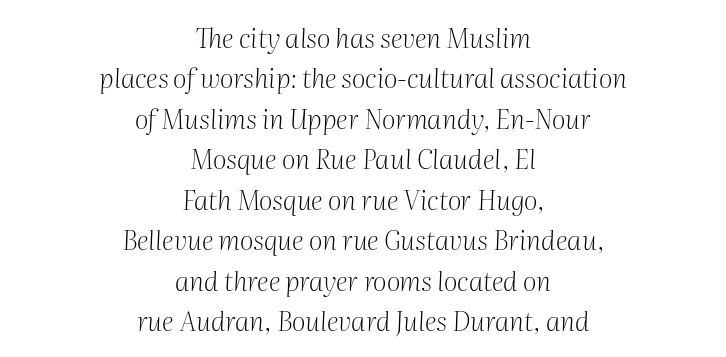
Q: Is the text bold? A: No.
Q: Is the text italic (slanted)? A: Yes, it leans right by about 2 degrees.
Q: Is the text underlined? A: No.
Q: How is the paragraph aligned? A: Centered.
Q: Is the spacing between letters normal or unusually wide? A: Normal.
Q: Is the spacing between lines tight, normal or loose? A: Normal.
